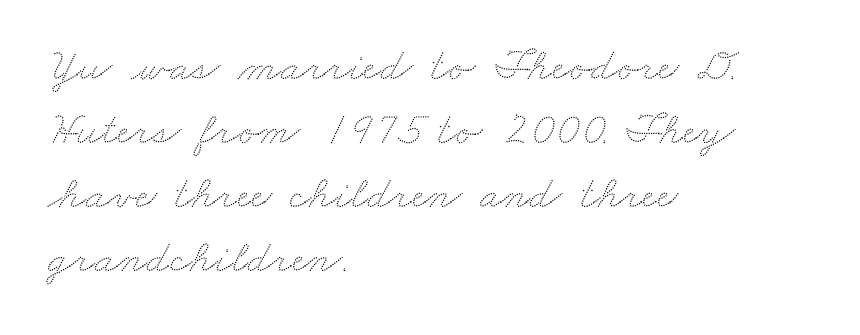
Q: Is the text underlined? A: No.
Q: How is the paragraph aligned? A: Left-aligned.
Q: Is the spacing between letters normal or unusually wide? A: Normal.
Q: Is the spacing between lines tight, normal or loose? A: Normal.
Q: Width (condensed, normal, or wide)? A: Wide.
Q: Stroke contrast? A: Low.
Q: x-height? A: Small.
Q: Monospaced? A: No.
